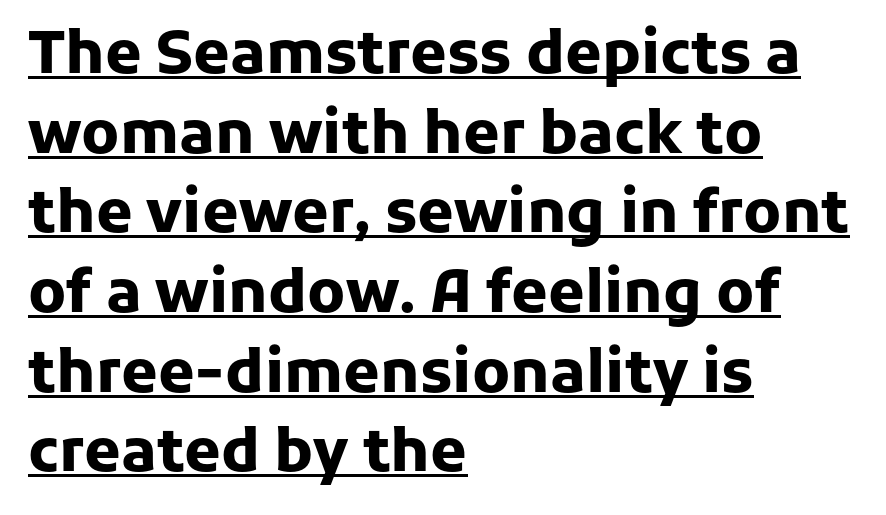
{"serif": "no", "italic": "no", "bold": "yes", "weight": "heavy", "width": "normal", "stroke_contrast": "low", "x_height": "medium", "monospaced": "no", "underline": "yes", "align": "left", "line_spacing": "normal", "line_spacing_ratio": 1.35, "letter_spacing": "normal", "letter_spacing_em": 0.0, "glyph_px": 59}
